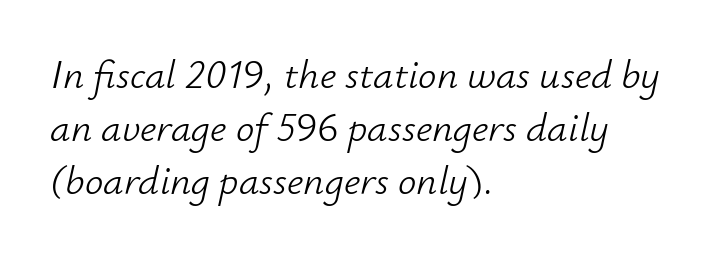
The tracking reads as untouched default to a designer's eye. Check the space under the baseline: it is left empty. Compared with a centered layout, this one pins lines to the left instead. Do the characters align in a grid? No, the font is proportional.
